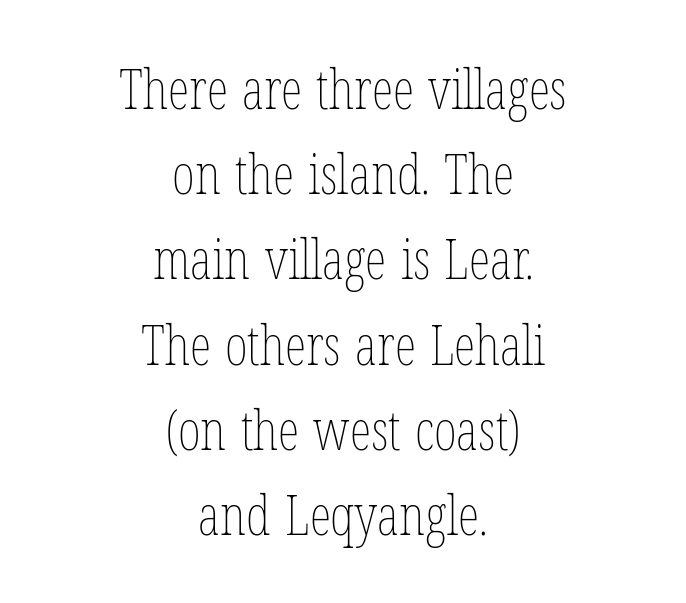
Q: Is the text bold? A: No.
Q: Is the text italic (slanted)? A: No, it is upright.
Q: Is the text underlined? A: No.
Q: How is the paragraph aligned? A: Centered.
Q: Is the spacing between letters normal or unusually wide? A: Normal.
Q: Is the spacing between lines tight, normal or loose? A: Normal.
Q: Width (condensed, normal, or wide)? A: Condensed.
Q: Stroke contrast? A: Low.
Q: x-height? A: Medium.
Q: Monospaced? A: No.
